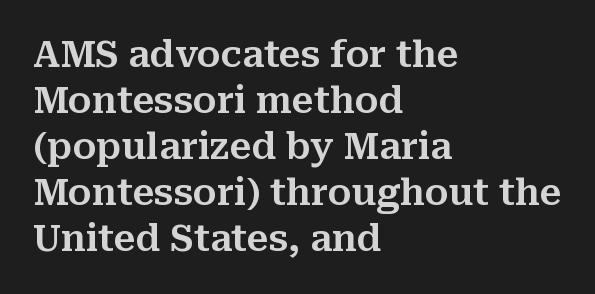
{"serif": "yes", "italic": "no", "width": "normal", "stroke_contrast": "medium", "x_height": "medium", "monospaced": "no", "underline": "no", "align": "left", "line_spacing": "normal", "line_spacing_ratio": 1.28, "letter_spacing": "normal", "letter_spacing_em": 0.0, "glyph_px": 36}
